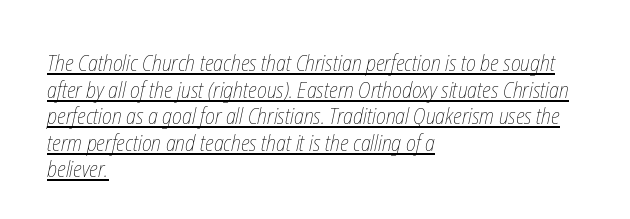
Q: Is the text bold? A: No.
Q: Is the text underlined? A: Yes.
Q: How is the paragraph aligned? A: Left-aligned.
Q: Is the spacing between letters normal or unusually wide? A: Normal.
